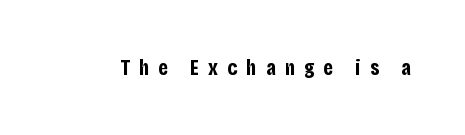
The image shows 22 px bold type, upright; set unusually wide letter spacing (+0.41 em), not underlined.
